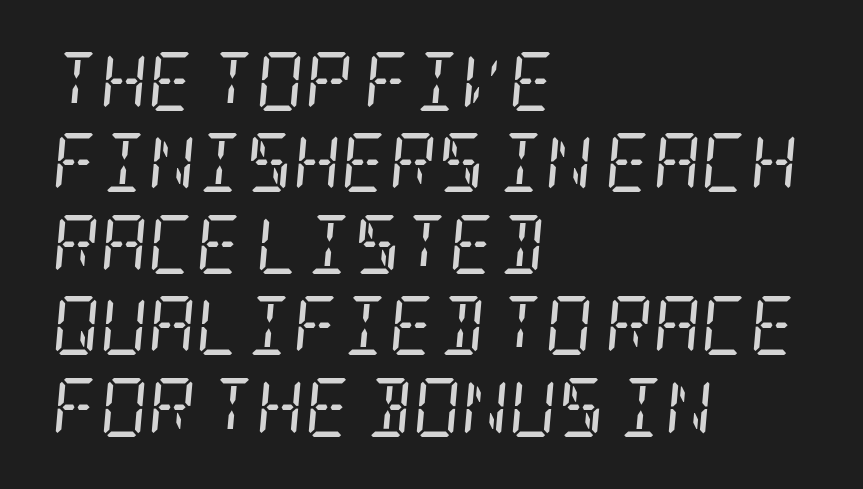
{"serif": "yes", "italic": "yes", "lean": "right", "slant_degrees": 5, "bold": "no", "weight": "regular", "width": "condensed", "stroke_contrast": "low", "x_height": "large", "underline": "no", "align": "left", "line_spacing": "normal", "line_spacing_ratio": 1.38, "letter_spacing": "normal", "letter_spacing_em": 0.0, "glyph_px": 59}
